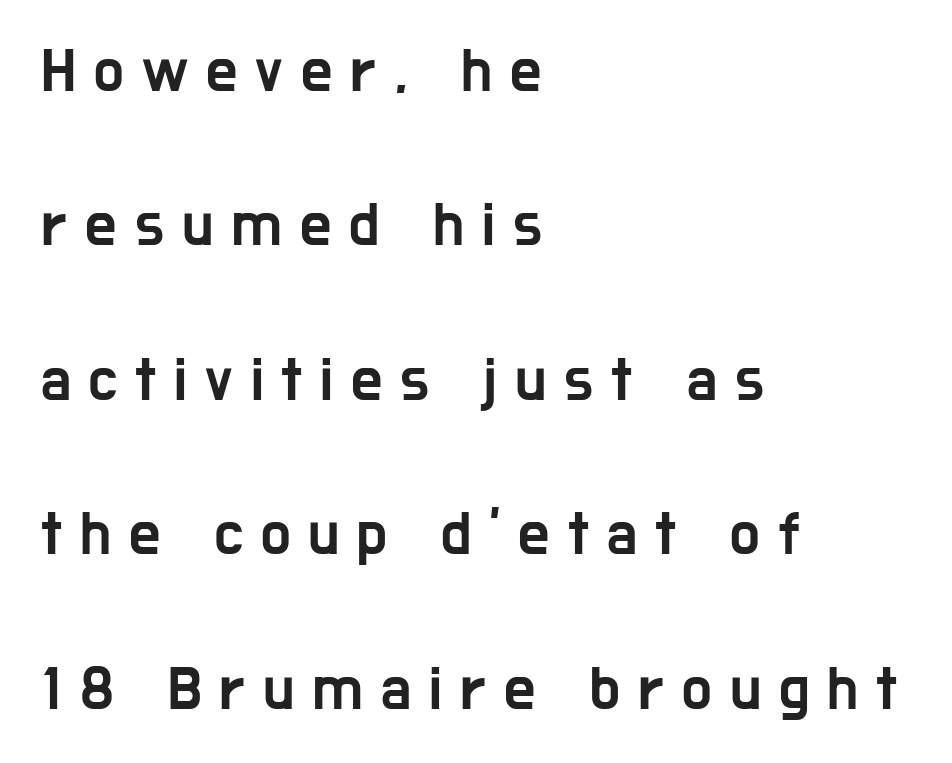
The image shows 62 px condensed sans-serif type, upright; set left-aligned, loose line spacing (2.49x), unusually wide letter spacing (+0.29 em), not underlined; low stroke contrast and a medium x-height.
